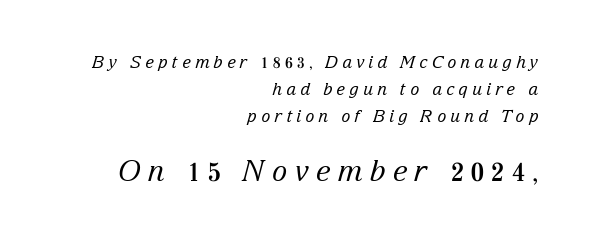
The image shows 29 px regular-weight serif type, italic (leaning right); set right-aligned, normal line spacing (1.6x), unusually wide letter spacing (+0.24 em), not underlined; the second (bottom) block is 1.71x larger; low stroke contrast and a medium x-height.
